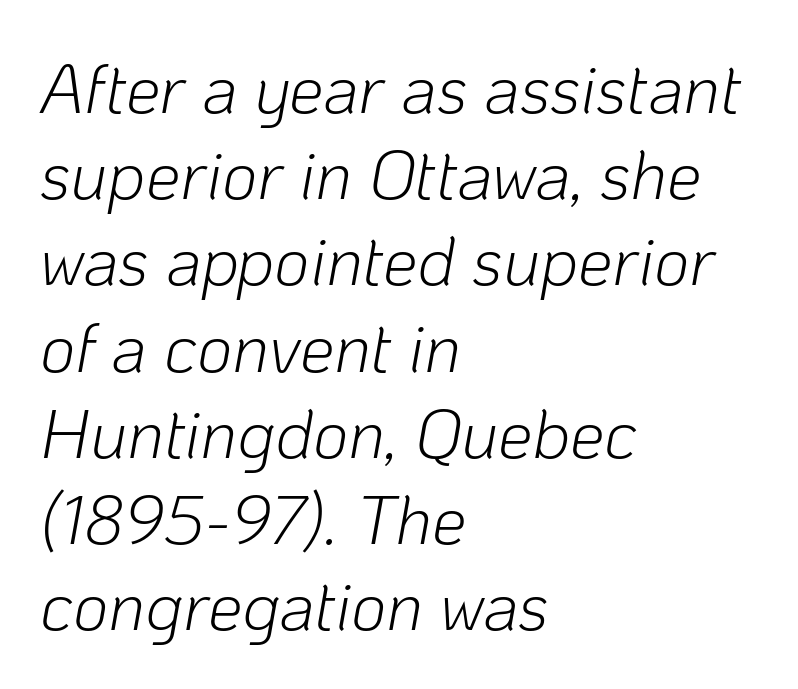
Q: Is the text bold? A: No.
Q: Is the text italic (slanted)? A: Yes, it leans right by about 10 degrees.
Q: Is the text underlined? A: No.
Q: How is the paragraph aligned? A: Left-aligned.
Q: Is the spacing between letters normal or unusually wide? A: Normal.
Q: Is the spacing between lines tight, normal or loose? A: Normal.
Q: Width (condensed, normal, or wide)? A: Normal.
Q: Stroke contrast? A: Low.
Q: x-height? A: Medium.
Q: Monospaced? A: No.
